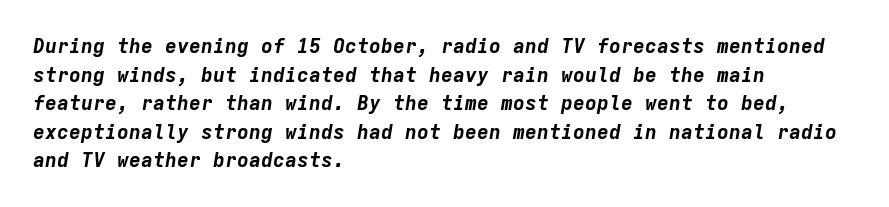
Q: Is the text bold? A: Yes.
Q: Is the text italic (slanted)? A: Yes, it leans right by about 9 degrees.
Q: Is the text underlined? A: No.
Q: How is the paragraph aligned? A: Left-aligned.
Q: Is the spacing between letters normal or unusually wide? A: Normal.
Q: Is the spacing between lines tight, normal or loose? A: Normal.
